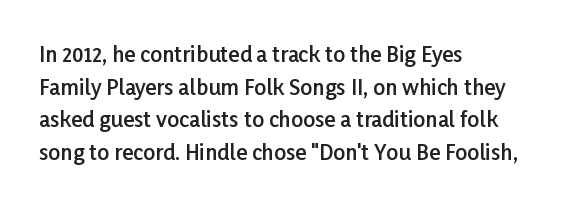
{"italic": "no", "bold": "semi", "underline": "no", "align": "left", "line_spacing": "normal", "line_spacing_ratio": 1.55, "letter_spacing": "normal", "letter_spacing_em": 0.0, "glyph_px": 21}
